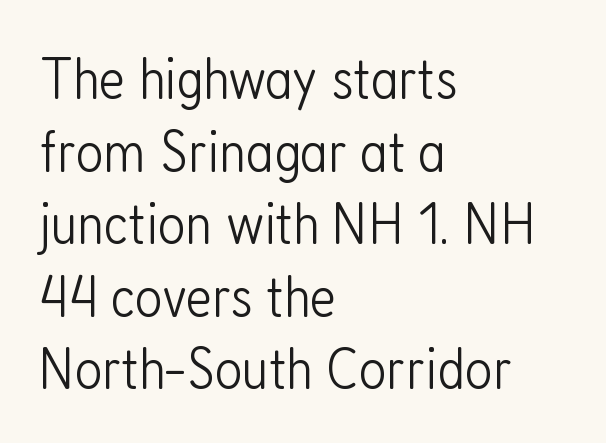
The image shows 60 px light, condensed sans-serif type, upright; set left-aligned, line spacing 1.21x, normal letter spacing, not underlined; low stroke contrast and a medium x-height.
